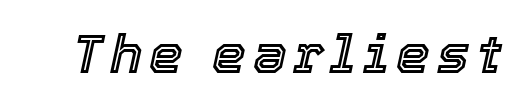
The image shows 54 px text type, italic (leaning right); set not underlined; a medium x-height.
